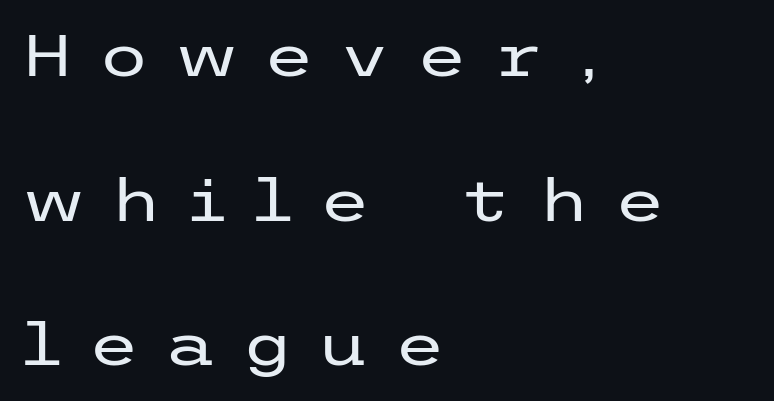
Q: Is the text bold? A: No.
Q: Is the text italic (slanted)? A: No, it is upright.
Q: Is the typeface a serif or a sans-serif typeface? A: Sans-serif.
Q: Is the text underlined? A: No.
Q: How is the paragraph aligned? A: Left-aligned.
Q: Is the spacing between letters normal or unusually wide? A: Unusually wide.
Q: Is the spacing between lines tight, normal or loose? A: Loose.
Q: Width (condensed, normal, or wide)? A: Wide.
Q: Stroke contrast? A: Low.
Q: x-height? A: Medium.
